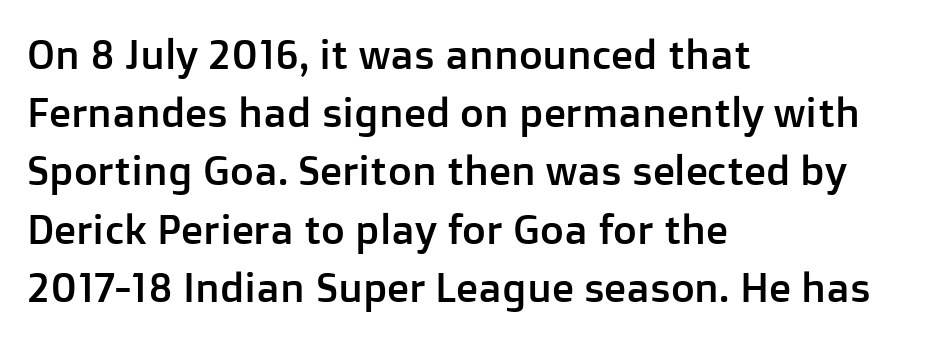
{"serif": "no", "italic": "no", "width": "normal", "stroke_contrast": "low", "x_height": "medium", "monospaced": "no", "underline": "no", "align": "left", "line_spacing": "normal", "line_spacing_ratio": 1.42, "letter_spacing": "normal", "letter_spacing_em": 0.0, "glyph_px": 41}
